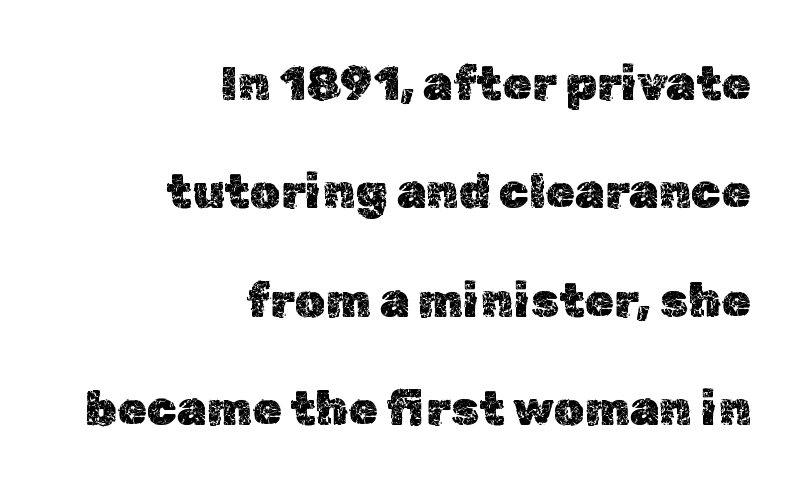
{"italic": "no", "width": "normal", "x_height": "medium", "monospaced": "no", "underline": "no", "align": "right", "line_spacing": "loose", "line_spacing_ratio": 2.26, "letter_spacing": "normal", "letter_spacing_em": 0.0, "glyph_px": 48}
